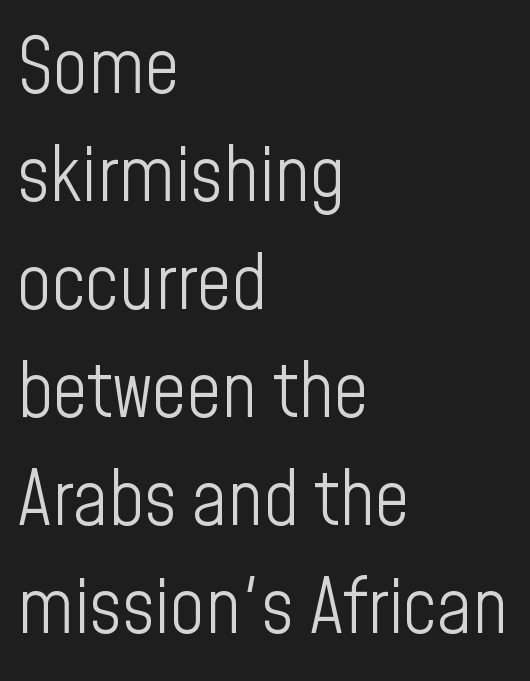
The text block is weighted toward the left margin, trailing off unevenly rightward. The space directly below the letters is spotless. The line texture is even and compact thanks to regular tracking. No heavy texture on the line: the type isn't bold. Ascenders rise straight up at ninety degrees.
